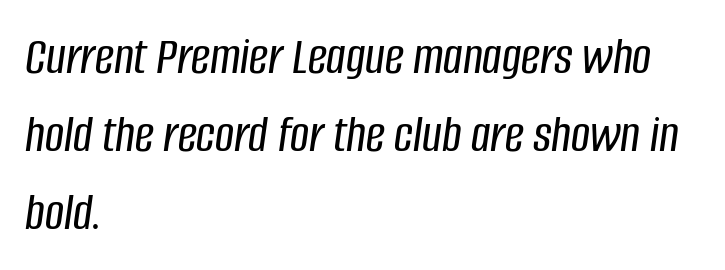
{"italic": "yes", "lean": "right", "slant_degrees": 8, "width": "condensed", "stroke_contrast": "low", "x_height": "large", "monospaced": "no", "underline": "no", "align": "left", "line_spacing": "normal", "line_spacing_ratio": 1.47, "letter_spacing": "normal", "letter_spacing_em": 0.0, "glyph_px": 53}
